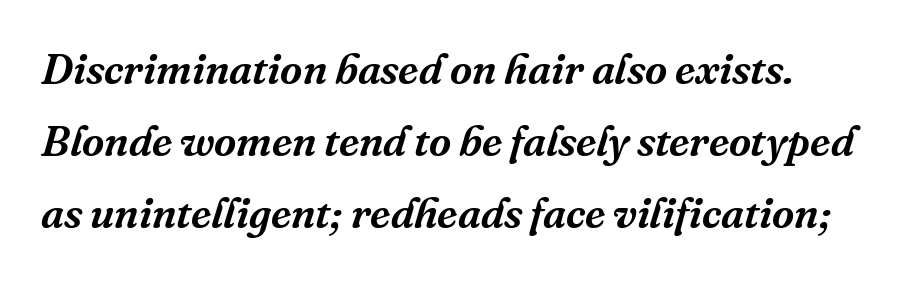
The image shows 43 px serif type, italic (leaning right); set normal line spacing (1.68x), normal letter spacing, not underlined; medium stroke contrast and a medium x-height.
